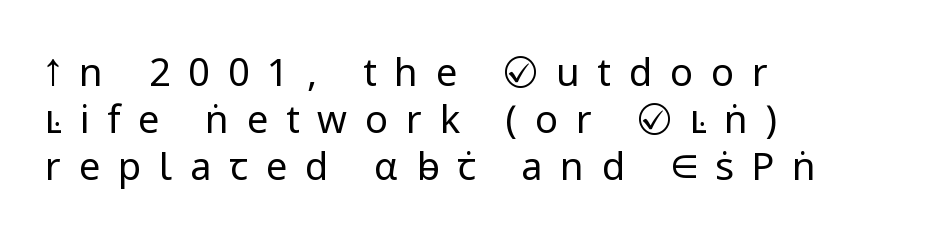
On a weight scale, this lands at 450 or below. Type without underlining. The lines are quadded left. The face used here is proportionally spaced, like ordinary book or web type. Unlike a traditional serif, this face leaves its strokes unadorned.
